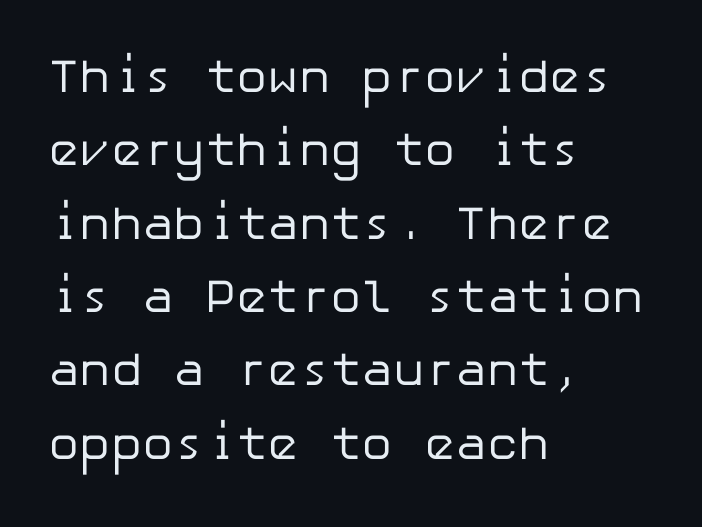
The image shows 47 px regular-weight sans-serif type, upright; set left-aligned, normal line spacing (1.56x), normal letter spacing, not underlined; low stroke contrast and a medium x-height.
